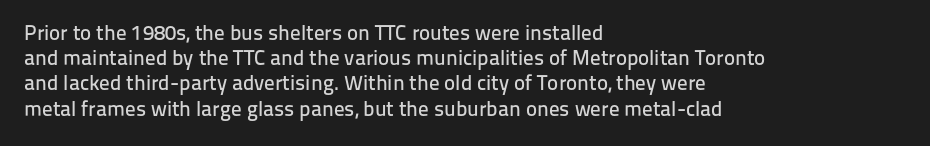
{"italic": "no", "underline": "no", "align": "left", "line_spacing_ratio": 1.2, "letter_spacing": "normal", "letter_spacing_em": 0.0, "glyph_px": 21}
